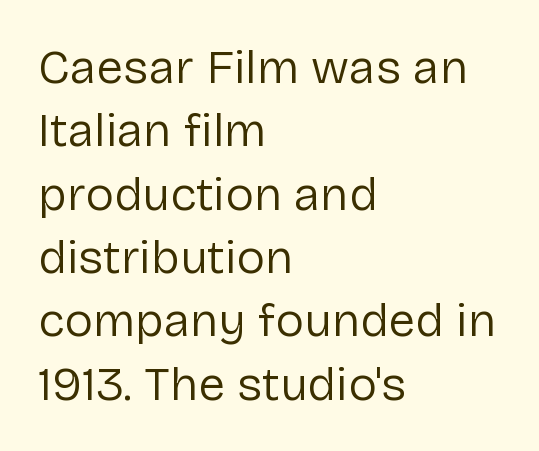
The image shows 48 px regular-weight sans-serif type, upright; set left-aligned, normal line spacing (1.32x), normal letter spacing, not underlined; low stroke contrast and a medium x-height.
